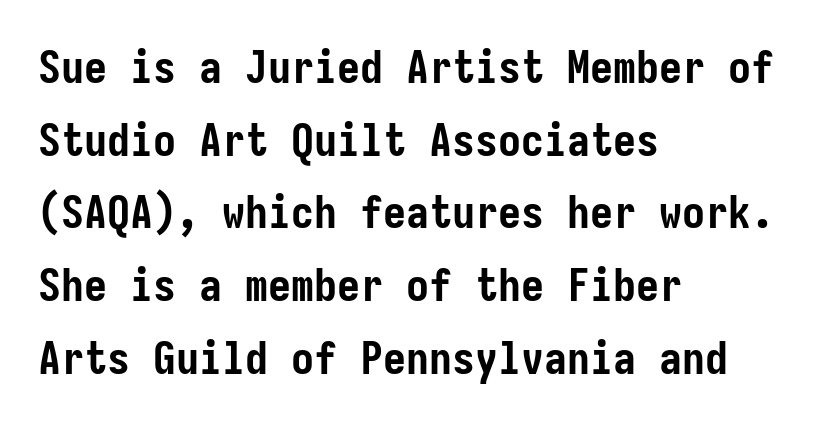
These words are printed bold, with thick strokes throughout. Visually the block forms a straight wall on the left and a jagged coastline on the right. A normal amount of white space separates one row of letters from the next. Rendered with straight, roman letterforms. You can tell from the bare stems that sans-serif type was used. The line texture is even and compact thanks to regular tracking.
